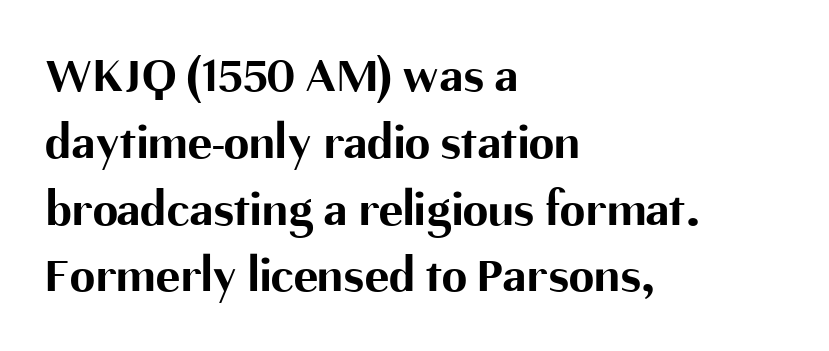
Q: Is the text bold? A: Yes.
Q: Is the text italic (slanted)? A: No, it is upright.
Q: Is the typeface a serif or a sans-serif typeface? A: Sans-serif.
Q: Is the text underlined? A: No.
Q: How is the paragraph aligned? A: Left-aligned.
Q: Is the spacing between letters normal or unusually wide? A: Normal.
Q: Is the spacing between lines tight, normal or loose? A: Normal.
Q: Width (condensed, normal, or wide)? A: Normal.
Q: Stroke contrast? A: Medium.
Q: x-height? A: Medium.
Q: Monospaced? A: No.
